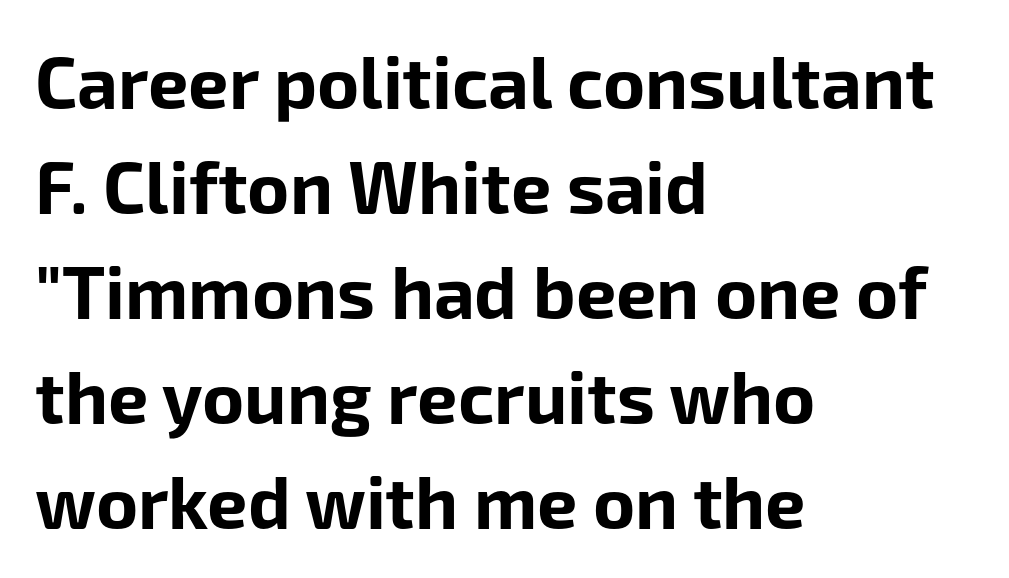
The line texture is even and compact thanks to regular tracking. Posture: upright roman. The passage shown is not underscored anywhere. The typesetter chose a ragged-right arrangement here. One glance says typical: line gaps are just what's usual.
